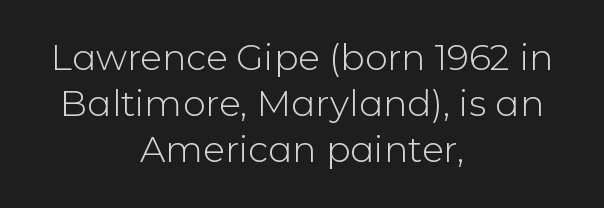
The image shows 36 px light sans-serif type, upright; set centered, normal line spacing (1.28x), normal letter spacing, not underlined; low stroke contrast and a medium x-height.
